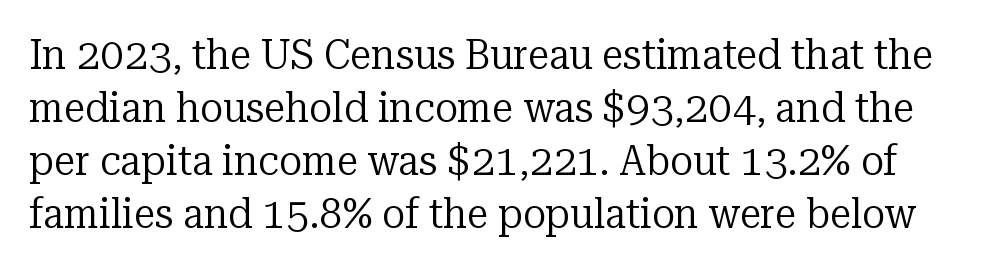
{"serif": "yes", "italic": "no", "bold": "no", "weight": "regular", "width": "normal", "stroke_contrast": "low", "x_height": "medium", "monospaced": "no", "underline": "no", "line_spacing_ratio": 1.23, "letter_spacing": "normal", "letter_spacing_em": 0.0, "glyph_px": 43}
